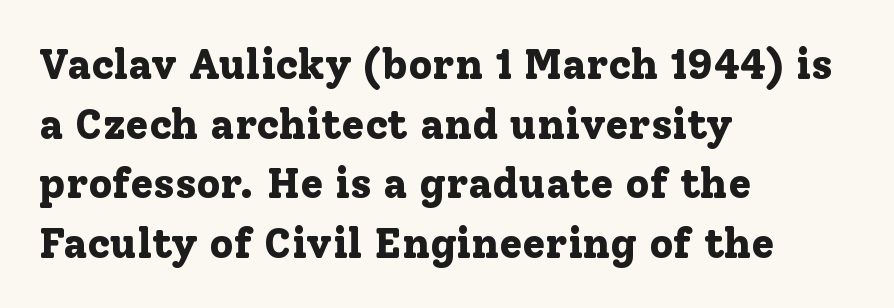
{"serif": "yes", "italic": "no", "bold": "yes", "weight": "bold", "width": "normal", "stroke_contrast": "low", "x_height": "medium", "monospaced": "no", "underline": "no", "align": "left", "line_spacing": "normal", "line_spacing_ratio": 1.42, "letter_spacing": "normal", "letter_spacing_em": 0.0, "glyph_px": 42}
